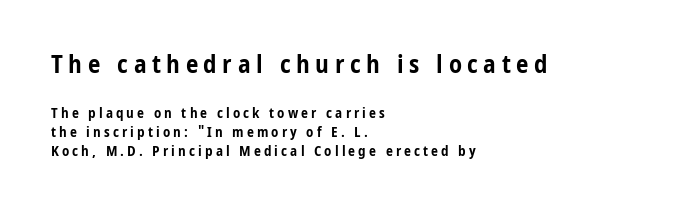
The image shows 25 px bold type, upright; set left-aligned, normal line spacing (1.36x), unusually wide letter spacing (+0.22 em), not underlined; the first (top) block is 1.79x larger.
